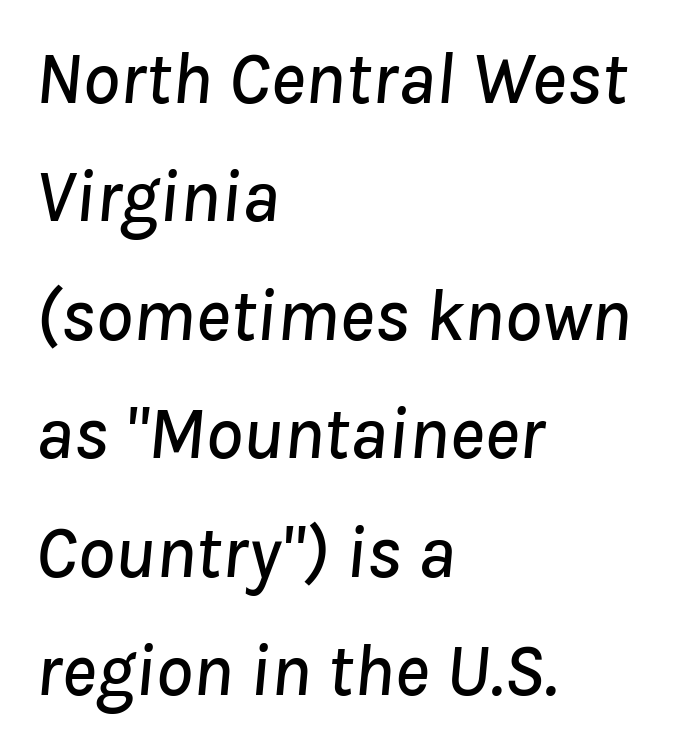
The image shows 74 px text type, italic (leaning right); set left-aligned, normal line spacing (1.6x), normal letter spacing, not underlined; low stroke contrast and a medium x-height.
